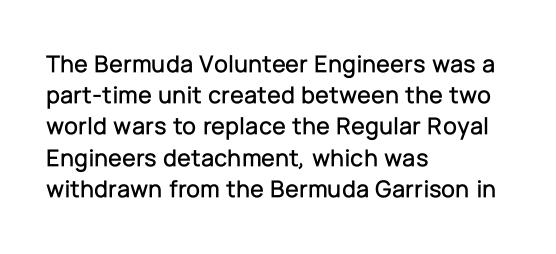
Q: Is the text italic (slanted)? A: No, it is upright.
Q: Is the text underlined? A: No.
Q: How is the paragraph aligned? A: Left-aligned.
Q: Is the spacing between letters normal or unusually wide? A: Normal.
Q: Is the spacing between lines tight, normal or loose? A: Normal.
